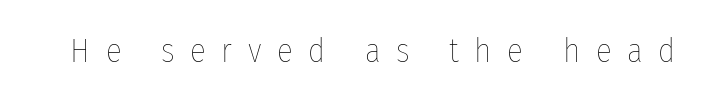
Does extra space separate the letters? Yes, quite a lot of it. Spacing verdict: proportional, widths tailored to each character. It's the straight-up-and-down kind of type. Each stroke keeps to a modest, everyday thickness or less. Anything drawn beneath the words? Only blank space.
